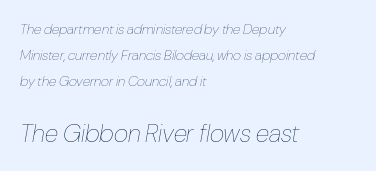
Q: Is the text bold? A: No.
Q: Is the text italic (slanted)? A: Yes, it leans right by about 10 degrees.
Q: Is the text underlined? A: No.
Q: How is the paragraph aligned? A: Left-aligned.
Q: Is the spacing between letters normal or unusually wide? A: Normal.
Q: Which block of text is set in a larger size, the first (top) or the second (bottom)? A: The second (bottom) one.
